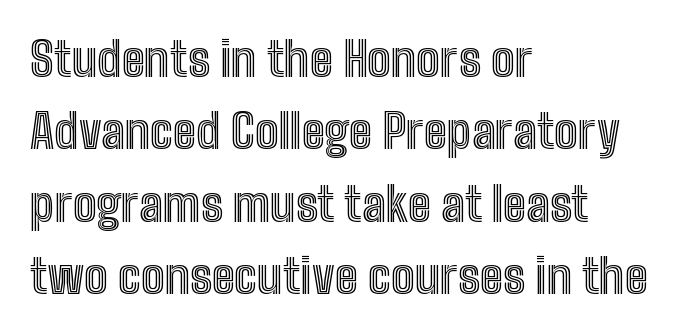
{"italic": "no", "width": "condensed", "x_height": "medium", "monospaced": "no", "underline": "no", "align": "left", "line_spacing": "normal", "line_spacing_ratio": 1.54, "letter_spacing": "normal", "letter_spacing_em": 0.0, "glyph_px": 47}
